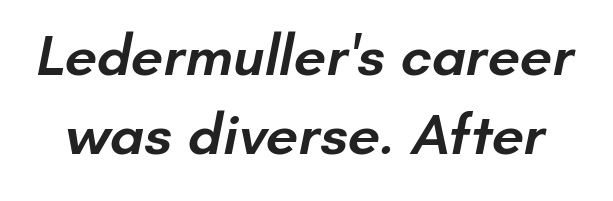
The image shows 58 px semibold sans-serif type; set normal line spacing (1.37x), normal letter spacing, not underlined; low stroke contrast and a small x-height.
